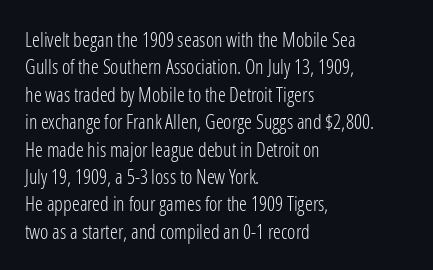
{"italic": "no", "bold": "no", "underline": "no", "align": "left", "line_spacing": "normal", "line_spacing_ratio": 1.37, "letter_spacing": "normal", "letter_spacing_em": 0.0, "glyph_px": 20}
